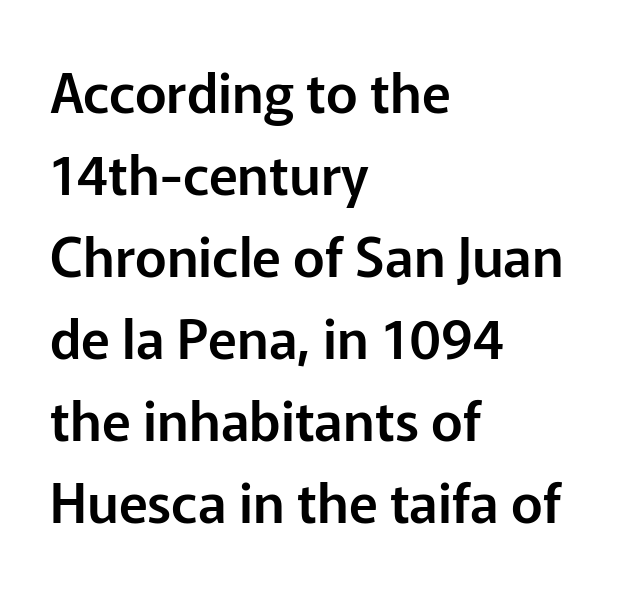
The image shows 54 px sans-serif type, upright; set left-aligned, normal line spacing (1.52x), normal letter spacing, not underlined; low stroke contrast and a medium x-height.
